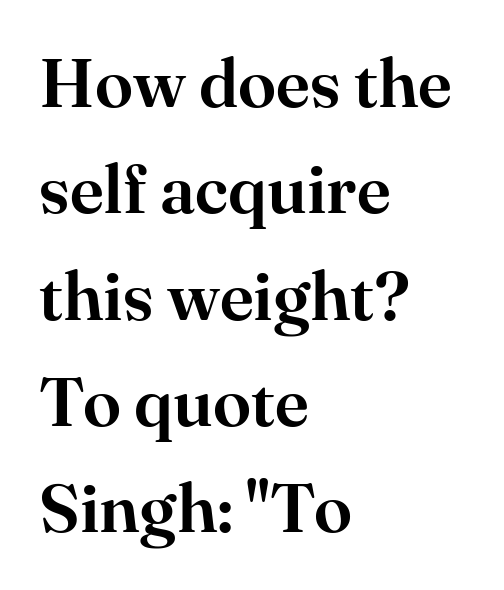
Q: Is the text italic (slanted)? A: No, it is upright.
Q: Is the typeface a serif or a sans-serif typeface? A: Serif.
Q: Is the text underlined? A: No.
Q: How is the paragraph aligned? A: Left-aligned.
Q: Is the spacing between letters normal or unusually wide? A: Normal.
Q: Is the spacing between lines tight, normal or loose? A: Normal.
Q: Width (condensed, normal, or wide)? A: Normal.
Q: Stroke contrast? A: High.
Q: x-height? A: Small.
Q: Monospaced? A: No.
